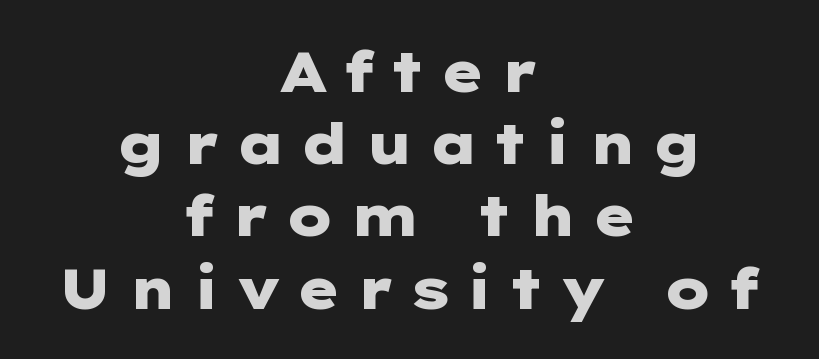
The image shows 56 px heavy, wide sans-serif type, upright; set centered, normal line spacing (1.29x), unusually wide letter spacing (+0.25 em), not underlined; low stroke contrast and a medium x-height.
